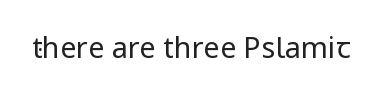
Notice how the stems are strictly vertical — no italics here. This is not heavy type; no bold has been used. The specimen omits any rule beneath the text block's lines. In terms of letterform style, serifs are entirely absent. Is this a fixed-width face? No — the glyphs have proportional, varying widths. No extra tracking has been applied to these lines.
